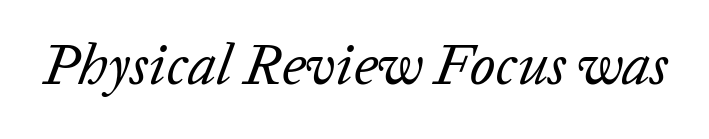
{"italic": "yes", "lean": "right", "slant_degrees": 20, "bold": "no", "weight": "regular", "width": "normal", "stroke_contrast": "low", "x_height": "medium", "monospaced": "no", "underline": "no", "letter_spacing": "normal", "letter_spacing_em": 0.0, "glyph_px": 58}
